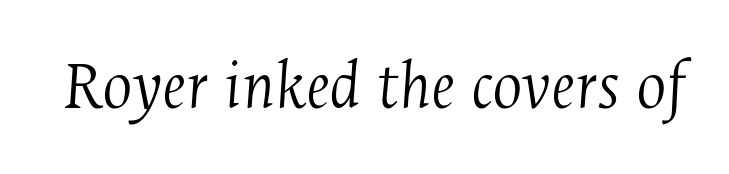
The image shows 71 px light, condensed serif type, italic (leaning right); set normal letter spacing, not underlined; medium stroke contrast and a medium x-height.
